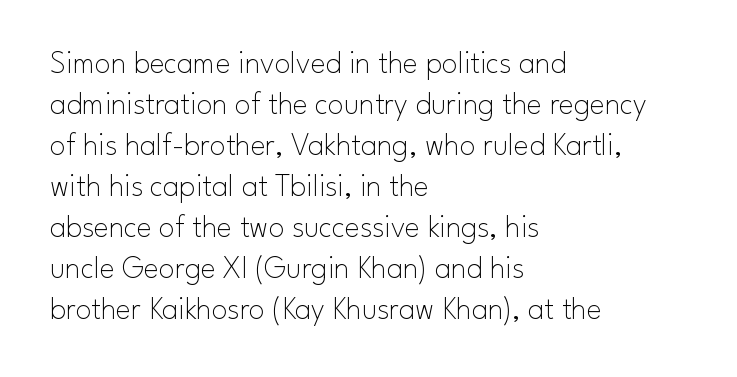
Q: Is the text bold? A: No.
Q: Is the text italic (slanted)? A: No, it is upright.
Q: Is the typeface a serif or a sans-serif typeface? A: Sans-serif.
Q: Is the text underlined? A: No.
Q: How is the paragraph aligned? A: Left-aligned.
Q: Is the spacing between letters normal or unusually wide? A: Normal.
Q: Is the spacing between lines tight, normal or loose? A: Normal.
Q: Width (condensed, normal, or wide)? A: Normal.
Q: Stroke contrast? A: Low.
Q: x-height? A: Small.
Q: Monospaced? A: No.
